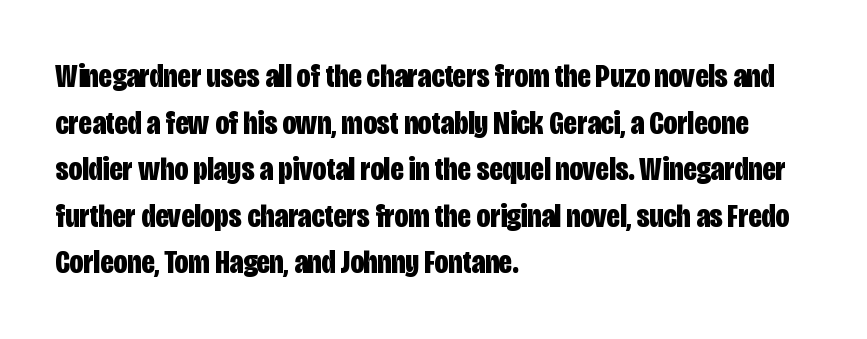
Q: Is the text bold? A: Yes.
Q: Is the text italic (slanted)? A: No, it is upright.
Q: Is the typeface a serif or a sans-serif typeface? A: Sans-serif.
Q: Is the text underlined? A: No.
Q: How is the paragraph aligned? A: Left-aligned.
Q: Is the spacing between letters normal or unusually wide? A: Normal.
Q: Is the spacing between lines tight, normal or loose? A: Normal.
Q: Width (condensed, normal, or wide)? A: Condensed.
Q: Stroke contrast? A: Low.
Q: x-height? A: Large.
Q: Monospaced? A: No.
